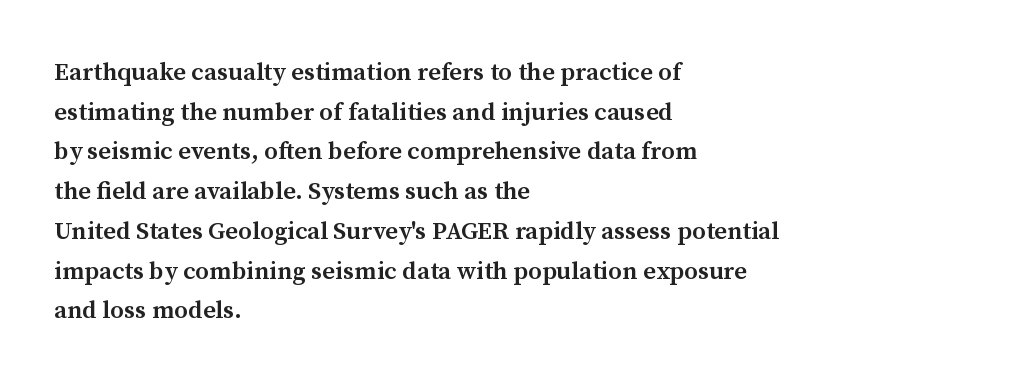
Q: Is the text bold? A: Semi-bold.
Q: Is the text italic (slanted)? A: No, it is upright.
Q: Is the text underlined? A: No.
Q: How is the paragraph aligned? A: Left-aligned.
Q: Is the spacing between letters normal or unusually wide? A: Normal.
Q: Is the spacing between lines tight, normal or loose? A: Normal.
